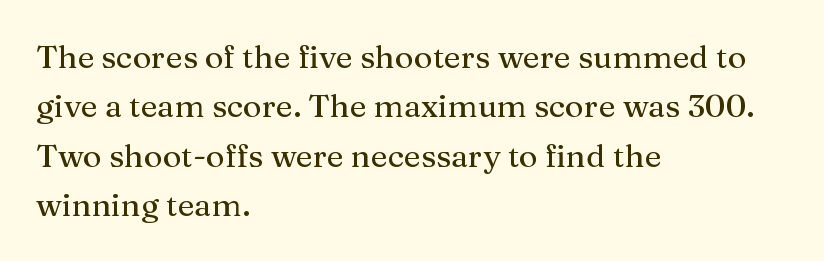
Here the glyphs are tracked normally, forming tight word shapes. The glyphs are unaccompanied by any horizontal stroke below them. These lines are set flush left with a ragged right edge. The designer went with a serif here, giving each stem small feet. A typesetter would call this leading conventional body-copy spacing.
